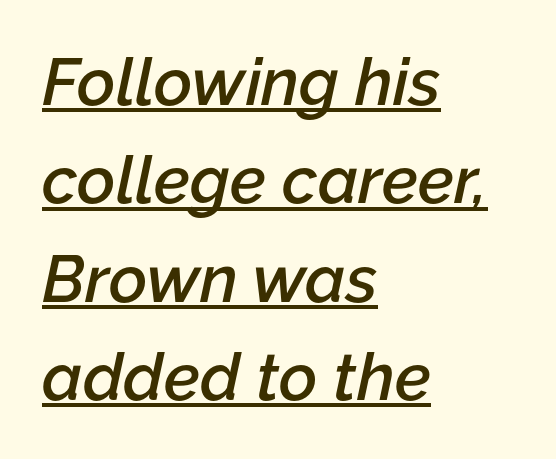
{"italic": "yes", "lean": "right", "slant_degrees": 12, "bold": "semi", "weight": "semibold", "width": "normal", "stroke_contrast": "low", "x_height": "medium", "monospaced": "no", "underline": "yes", "align": "left", "line_spacing": "normal", "line_spacing_ratio": 1.49, "letter_spacing": "normal", "letter_spacing_em": 0.0, "glyph_px": 66}
